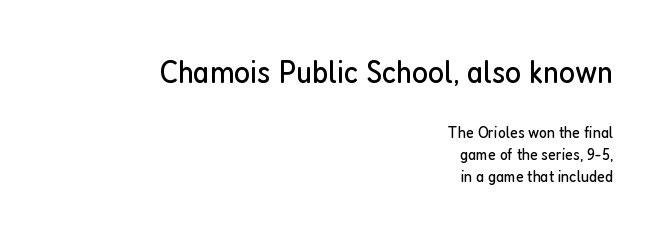
Each stroke keeps to a modest, everyday thickness or less. The baseline area is clear. If you measured baseline to baseline, you'd find a middling distance. Compared with a flush-left layout, this one pins lines to the opposite, right side. Bigger letters appear in the top chunk; the bottom chunk is reduced.
